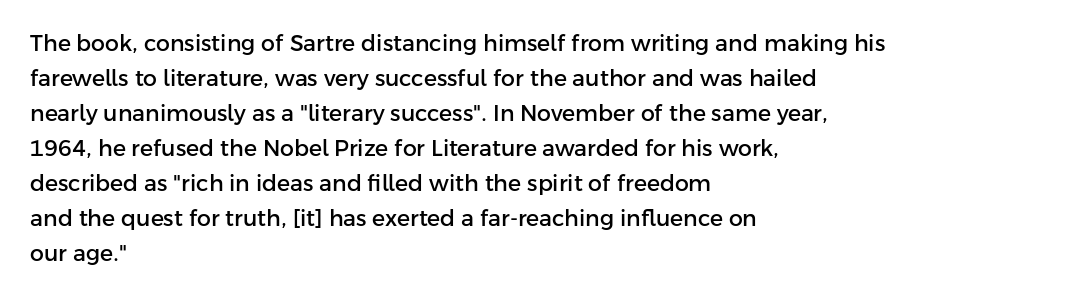
{"italic": "no", "underline": "no", "align": "left", "line_spacing": "normal", "line_spacing_ratio": 1.59, "letter_spacing": "normal", "letter_spacing_em": 0.0, "glyph_px": 22}
